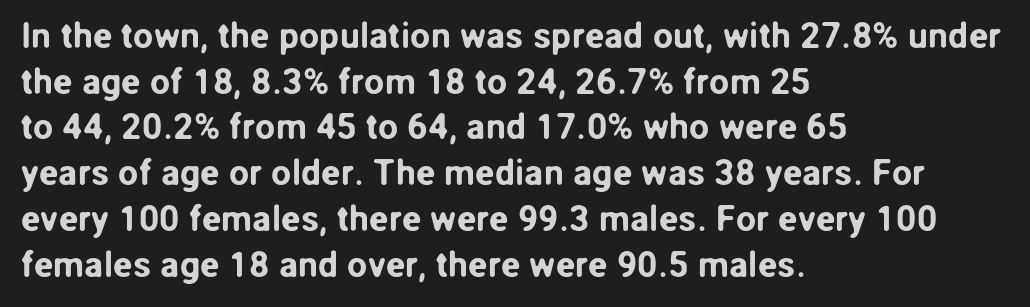
Q: Is the text italic (slanted)? A: No, it is upright.
Q: Is the typeface a serif or a sans-serif typeface? A: Sans-serif.
Q: Is the text underlined? A: No.
Q: How is the paragraph aligned? A: Left-aligned.
Q: Is the spacing between letters normal or unusually wide? A: Normal.
Q: Is the spacing between lines tight, normal or loose? A: Normal.
Q: Width (condensed, normal, or wide)? A: Normal.
Q: Stroke contrast? A: Low.
Q: x-height? A: Medium.
Q: Monospaced? A: No.
